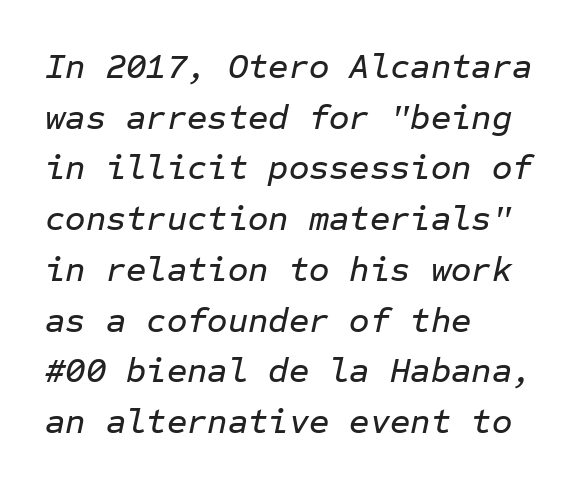
The image shows 35 px text type, italic (leaning right), monospaced; set left-aligned, normal line spacing (1.45x), normal letter spacing, not underlined; low stroke contrast and a medium x-height.
